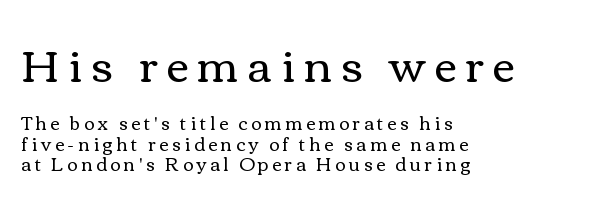
Q: Is the text bold? A: No.
Q: Is the text italic (slanted)? A: No, it is upright.
Q: Is the text underlined? A: No.
Q: How is the paragraph aligned? A: Left-aligned.
Q: Is the spacing between letters normal or unusually wide? A: Unusually wide.
Q: Is the spacing between lines tight, normal or loose? A: Tight.
Q: Which block of text is set in a larger size, the first (top) or the second (bottom)? A: The first (top) one.
Q: Width (condensed, normal, or wide)? A: Wide.
Q: Stroke contrast? A: Medium.
Q: x-height? A: Medium.
Q: Monospaced? A: No.
